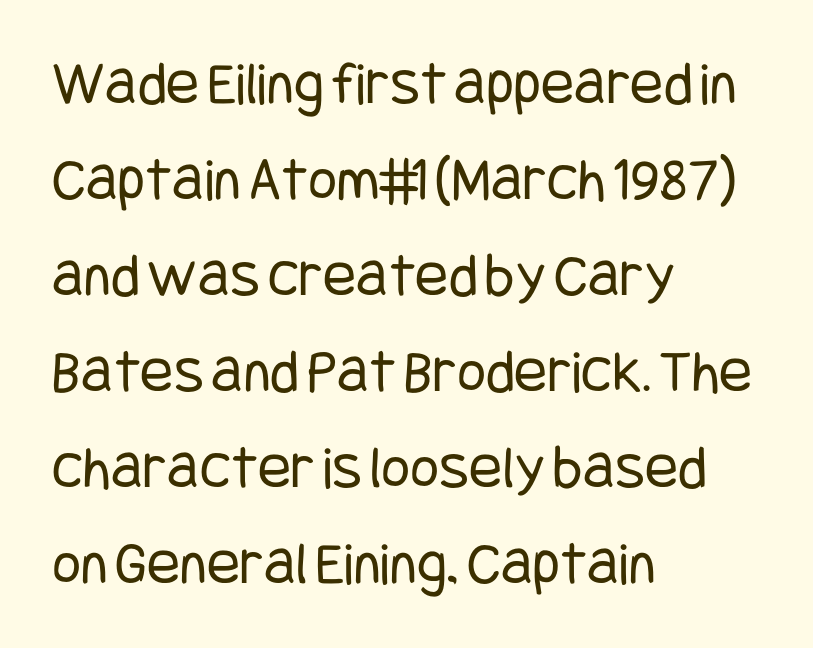
Is the stroke heavy? The answer is a plain regular-or-lighter. The rendering anchors every line to the left-hand side. What stands out about the letter spacing? Nothing — it is the standard amount. A typesetter would label this face a sans. A clean baseline with only descenders dipping below it. Posture: upright roman.
